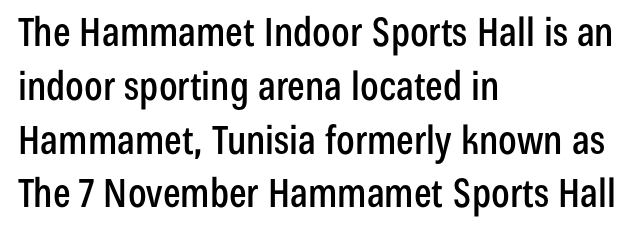
{"serif": "no", "italic": "no", "width": "condensed", "stroke_contrast": "low", "x_height": "medium", "monospaced": "no", "underline": "no", "align": "left", "line_spacing": "normal", "line_spacing_ratio": 1.38, "letter_spacing": "normal", "letter_spacing_em": 0.0, "glyph_px": 39}
